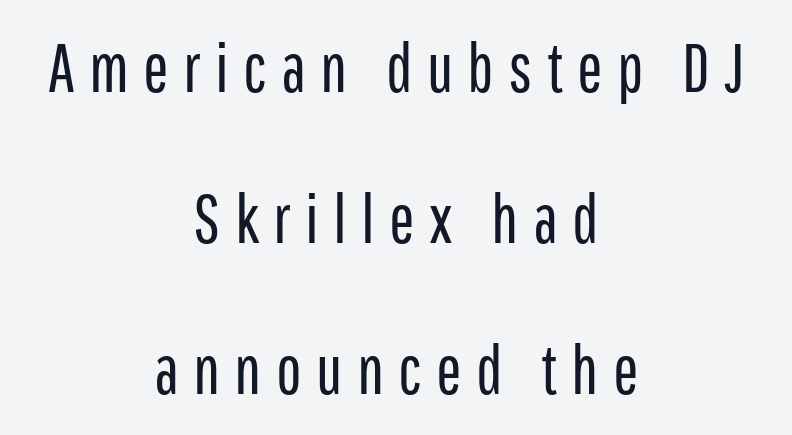
The image shows 68 px regular-weight, condensed sans-serif type, upright; set centered, loose line spacing (2.22x), unusually wide letter spacing (+0.21 em), not underlined; low stroke contrast and a medium x-height.
